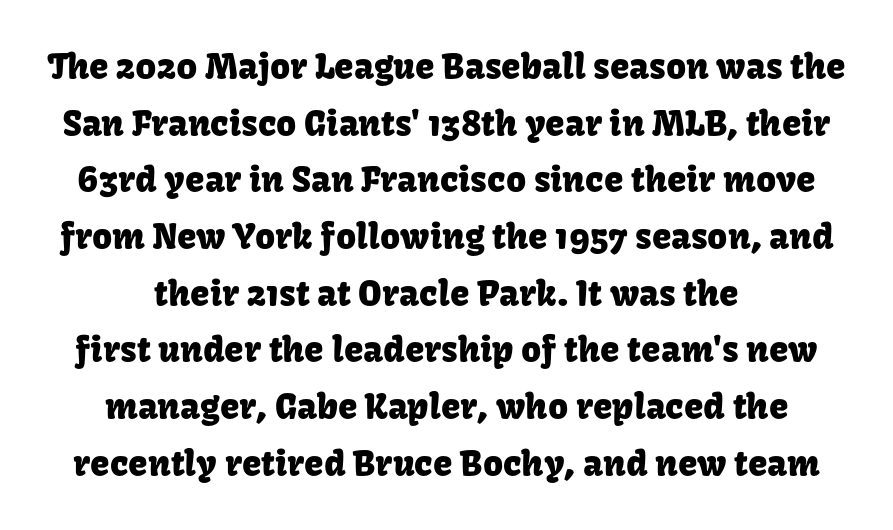
{"serif": "no", "italic": "no", "width": "normal", "stroke_contrast": "low", "x_height": "medium", "monospaced": "no", "underline": "no", "align": "center", "line_spacing": "normal", "line_spacing_ratio": 1.62, "letter_spacing": "normal", "letter_spacing_em": 0.0, "glyph_px": 35}
